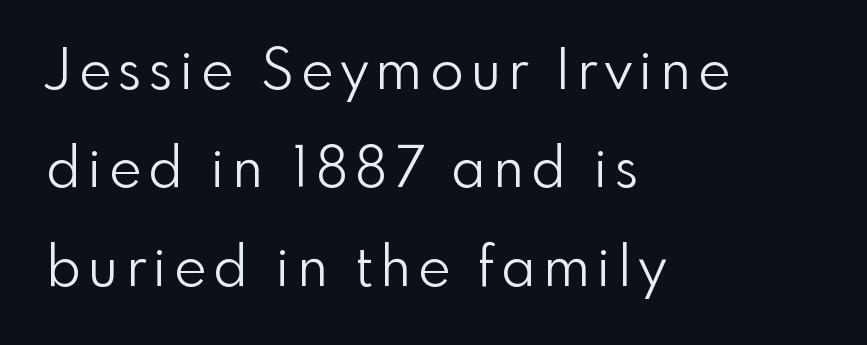
Q: Is the text bold? A: No.
Q: Is the text italic (slanted)? A: No, it is upright.
Q: Is the typeface a serif or a sans-serif typeface? A: Sans-serif.
Q: Is the text underlined? A: No.
Q: How is the paragraph aligned? A: Left-aligned.
Q: Width (condensed, normal, or wide)? A: Normal.
Q: x-height? A: Small.
Q: Monospaced? A: No.
